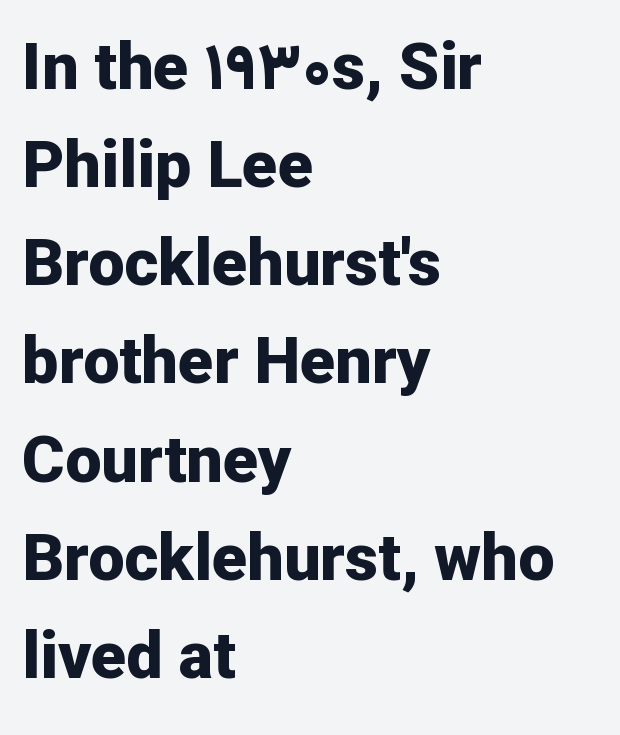
Every letter is thick-stroked: bold, no question. These lines are composed in type without serifs. Students, observe: this is what conventionally led text looks like. Italic: no, the glyphs are upright roman. Just letters on the line, the space beneath them empty.
